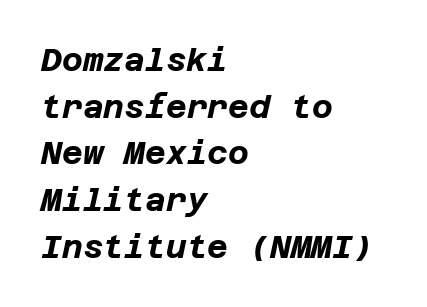
{"italic": "yes", "lean": "right", "slant_degrees": 12, "bold": "yes", "weight": "bold", "width": "normal", "stroke_contrast": "low", "x_height": "large", "underline": "no", "align": "left", "line_spacing": "normal", "line_spacing_ratio": 1.46, "letter_spacing": "normal", "letter_spacing_em": 0.0, "glyph_px": 32}
